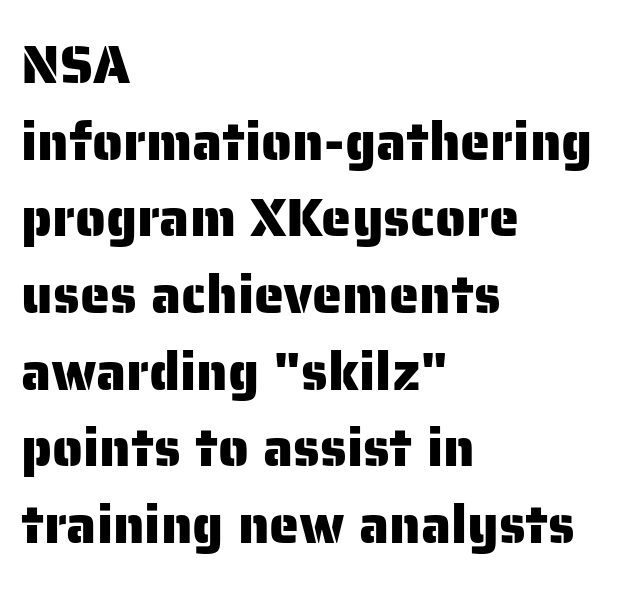
In terms of posture, this sample is upright. Words appear dense and cohesive because spacing is normal. Every row of glyphs begins at an identical x-position on the left. Baseline-to-baseline distance is the conventional proportion of letter height. The face used here is a sans, in the tradition of grotesques and geometrics.
